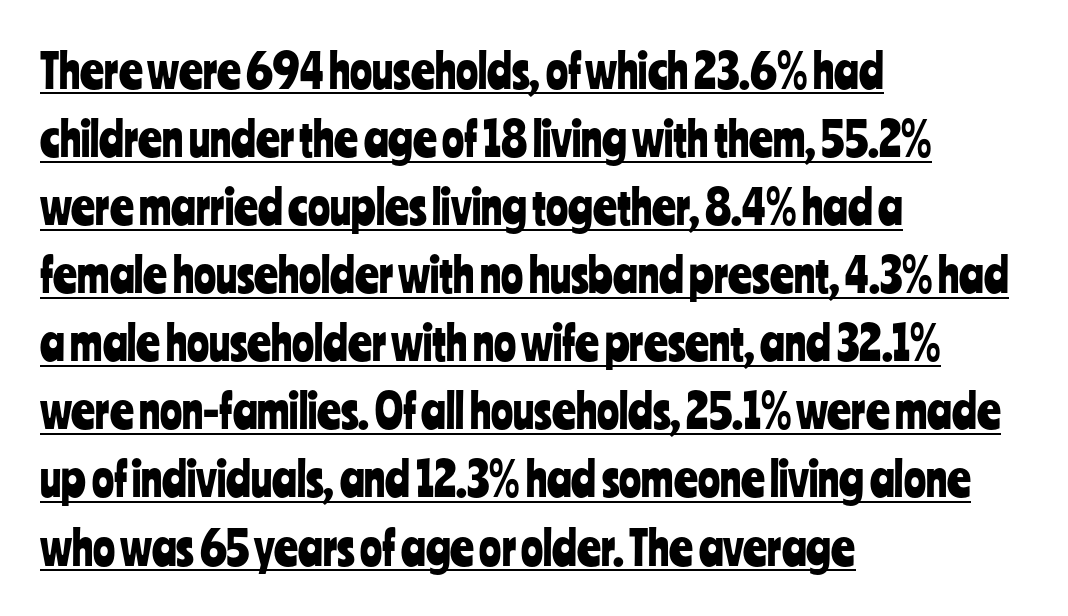
The image shows 46 px condensed sans-serif type, upright; set left-aligned, normal line spacing (1.48x), normal letter spacing, underlined; low stroke contrast and a medium x-height.
